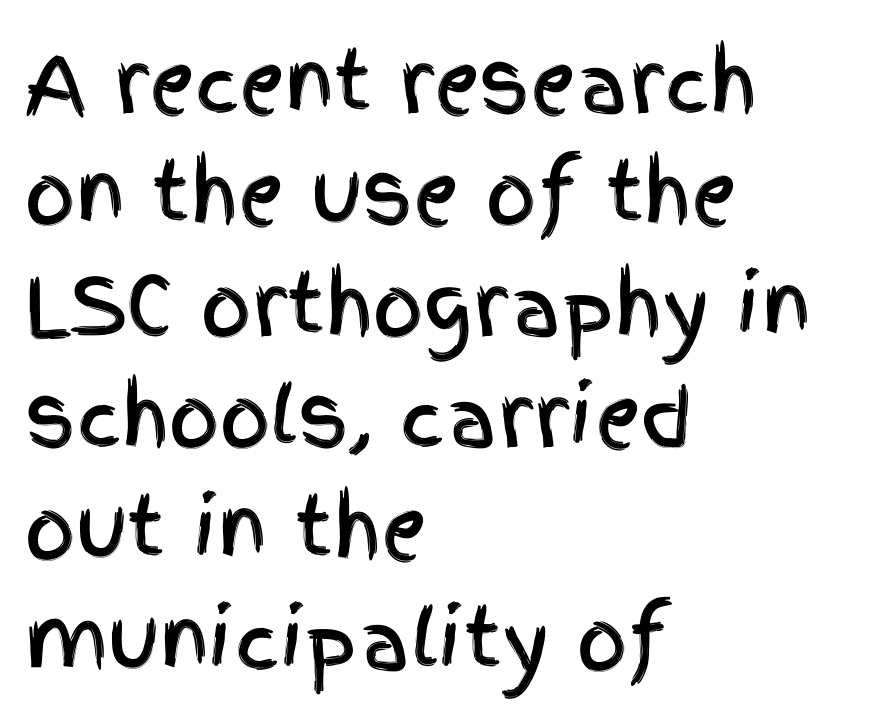
The letters stand upright; this is a roman face. Think of a printed novel: that variable character pitch is what you see here. Reading down the block, your eye returns to a fixed left position each line. Baseline-to-baseline distance is the conventional proportion of letter height. Letters rest on an invisible, unmarked baseline.
